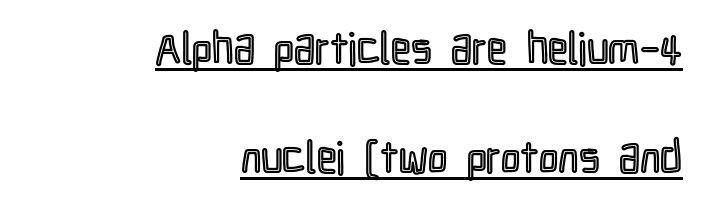
{"italic": "no", "width": "condensed", "x_height": "medium", "monospaced": "no", "underline": "yes", "align": "right", "line_spacing": "loose", "line_spacing_ratio": 2.47, "letter_spacing": "normal", "letter_spacing_em": 0.0, "glyph_px": 44}
